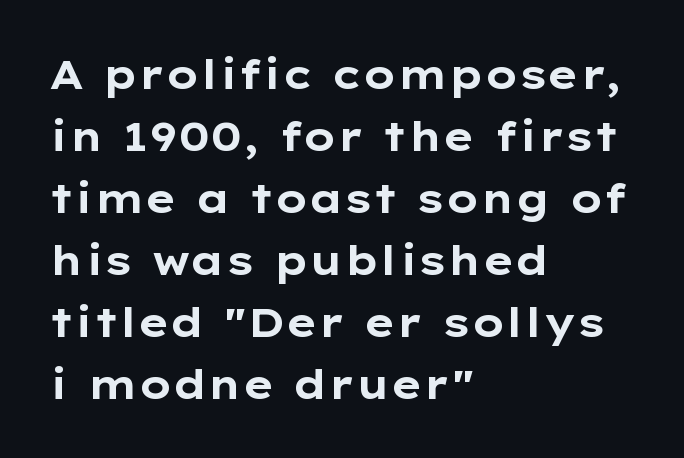
The image shows 40 px bold, wide sans-serif type, upright; set left-aligned, normal line spacing (1.55x), normal letter spacing, not underlined; low stroke contrast and a medium x-height.
